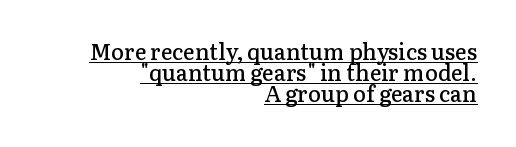
{"italic": "no", "bold": "semi", "underline": "yes", "align": "right", "line_spacing": "tight", "line_spacing_ratio": 0.95, "letter_spacing": "normal", "letter_spacing_em": 0.0, "glyph_px": 22}
